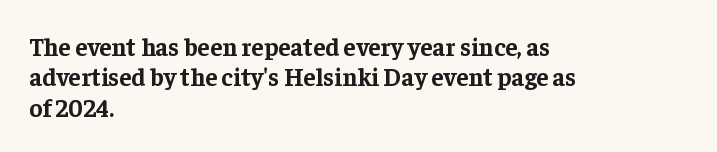
Each line starts at the same left margin while the right side varies. Words appear dense and cohesive because spacing is normal. What weight is shown? A full bold with thick strokes. Nope, not italic — everything's standing straight.
